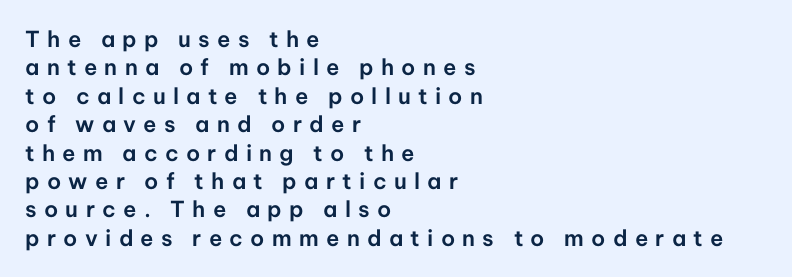
The passage shown has open, widely tracked lettering throughout. In terms of leading, this rendering sits right in the middle. Tall strokes in this sample are plumb rather than angled. Reading down the block, your eye returns to a fixed left position each line. Type without underlining.
